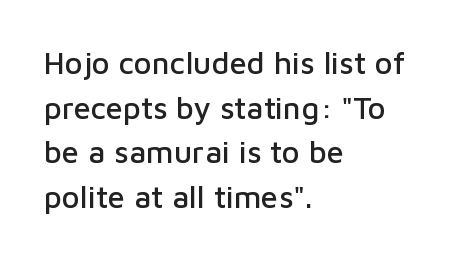
Q: Is the text italic (slanted)? A: No, it is upright.
Q: Is the typeface a serif or a sans-serif typeface? A: Sans-serif.
Q: Is the text underlined? A: No.
Q: How is the paragraph aligned? A: Left-aligned.
Q: Is the spacing between letters normal or unusually wide? A: Normal.
Q: Is the spacing between lines tight, normal or loose? A: Normal.
Q: Width (condensed, normal, or wide)? A: Normal.
Q: Stroke contrast? A: Low.
Q: x-height? A: Medium.
Q: Monospaced? A: No.
